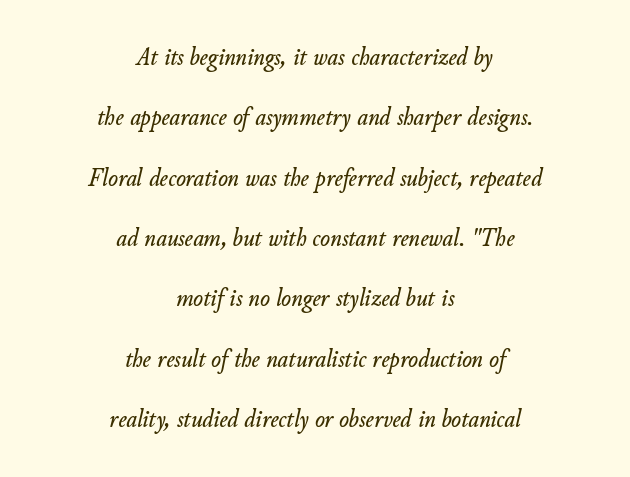
Glance below the letters and you will spot only blank space. Here the glyphs are tracked normally, forming tight word shapes. If you folded the block vertically in half, each line would mirror itself in length. Does the leading feel generous? Absolutely, it's lavish. You can tell it's italic because the verticals aren't actually vertical.
